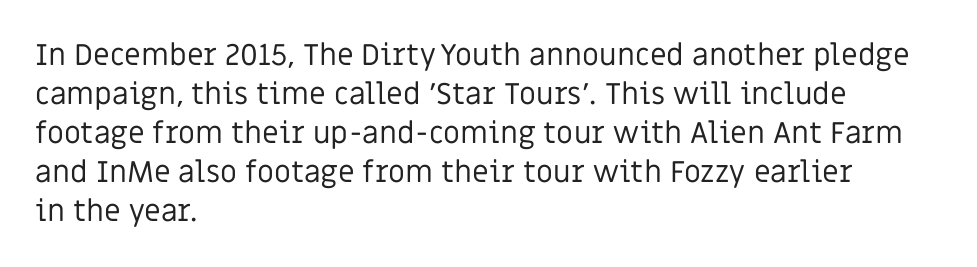
The image shows 30 px regular-weight sans-serif type, upright; set left-aligned, normal line spacing (1.3x), normal letter spacing, not underlined; low stroke contrast and a large x-height.
